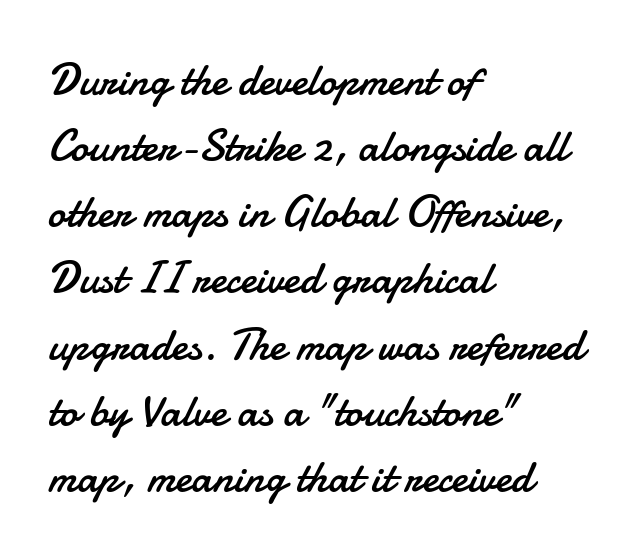
The image shows 45 px regular-weight sans-serif type; set left-aligned, normal line spacing (1.47x), normal letter spacing, not underlined; low stroke contrast and a small x-height.
